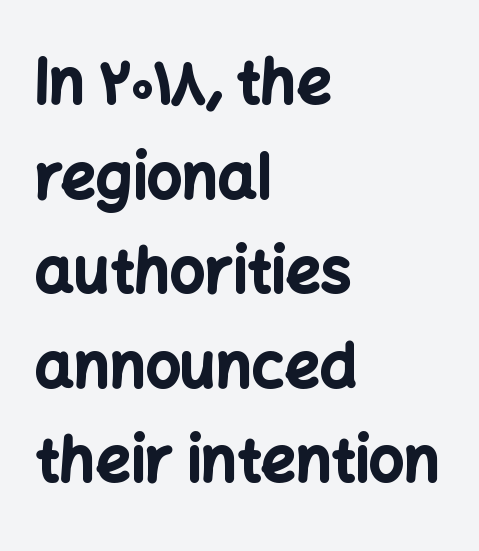
The letterforms sit shoulder to shoulder at normal distance. Does the weight exceed regular? Yes, all the way to bold. Note: no serifs on the glyphs. Horizontally, the lines are justified to the leading edge only. The gap between lines stays unmarked.
